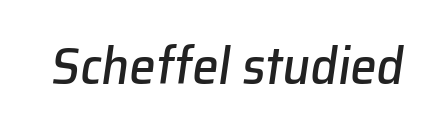
An italicized treatment has been applied to the whole sample. You could call the tracking neutral — neither tight nor loose. Spacing verdict: proportional, widths tailored to each character. Only glyphs here, with clear space below each row.
